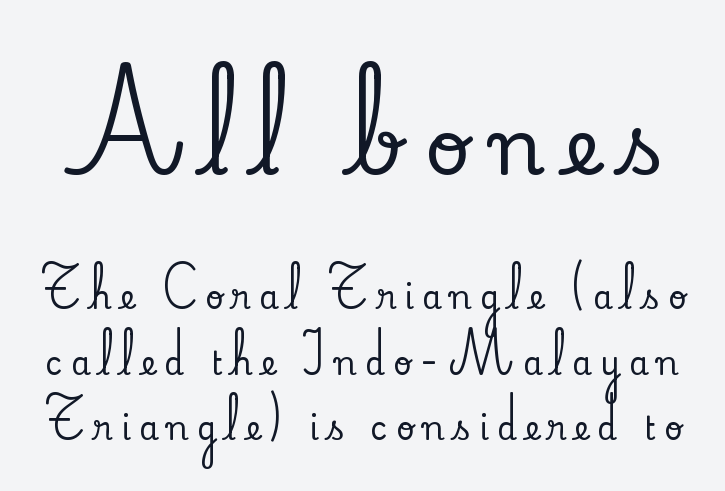
Letterform terminals end in serifs throughout the passage. Compare the two chunks: the upper has the greater cap height. The gaps between neighbouring characters are conspicuously large. Students, observe: this is what heavily led, spacious text looks like. The type sits square on the baseline with zero lean. Proportional: the letters do not fall into vertical columns.
